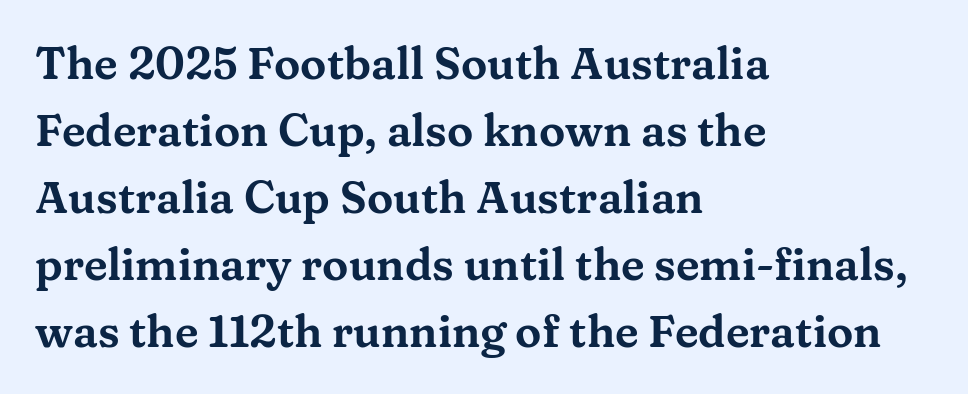
This rendering leaves character spacing at its baseline value. How would I describe the line gaps? Plain and ordinary. Character widths vary here, with narrow letters taking less room than wide ones. In terms of posture, this sample is upright. Are there feet on the stems? There are — it's a serif.
